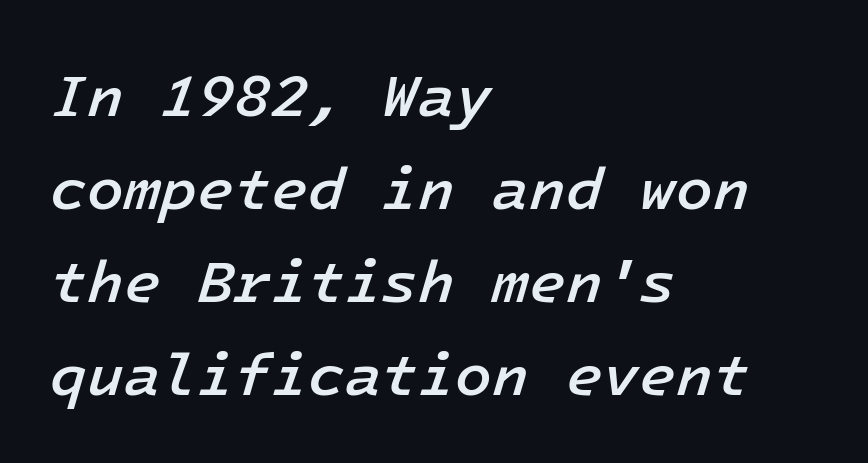
The image shows 60 px semibold type, italic (leaning right); set left-aligned, normal line spacing (1.55x), normal letter spacing, not underlined; low stroke contrast and a medium x-height.
